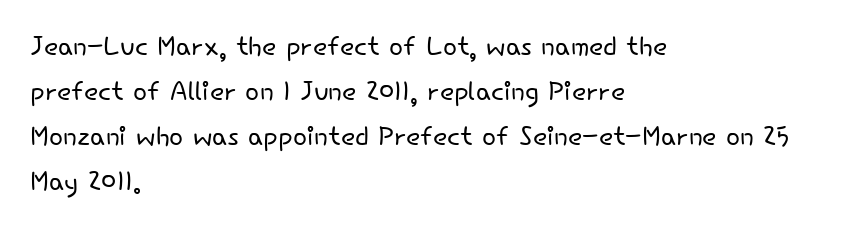
{"serif": "no", "italic": "no", "bold": "no", "weight": "light", "width": "normal", "stroke_contrast": "low", "x_height": "small", "monospaced": "no", "underline": "no", "align": "left", "line_spacing_ratio": 1.22, "letter_spacing": "normal", "letter_spacing_em": 0.0, "glyph_px": 37}
